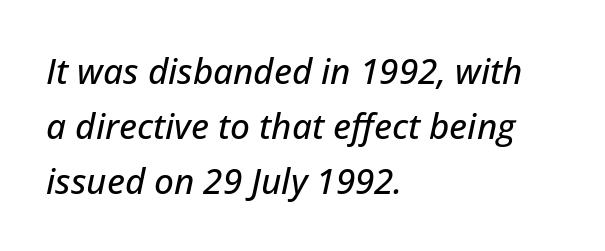
Just letters on the line, the space beneath them empty. The whole block is typeset with a tilt. The rendering uses a moderate line-height, typical for paragraphs. Does the copy run flush right? No — it runs flush left.
